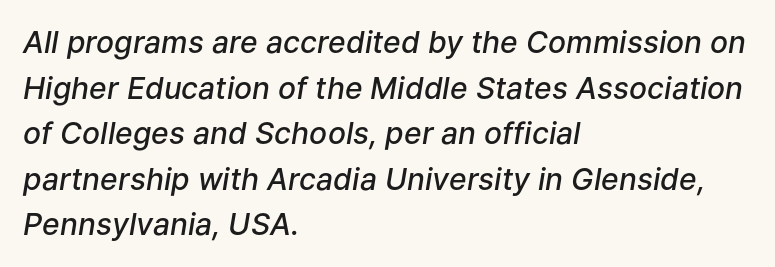
Q: Is the text bold? A: Semi-bold.
Q: Is the text italic (slanted)? A: Yes, it leans right by about 9 degrees.
Q: Is the text underlined? A: No.
Q: How is the paragraph aligned? A: Left-aligned.
Q: Is the spacing between letters normal or unusually wide? A: Normal.
Q: Is the spacing between lines tight, normal or loose? A: Normal.
Q: Width (condensed, normal, or wide)? A: Normal.
Q: Stroke contrast? A: Low.
Q: x-height? A: Medium.
Q: Monospaced? A: No.
